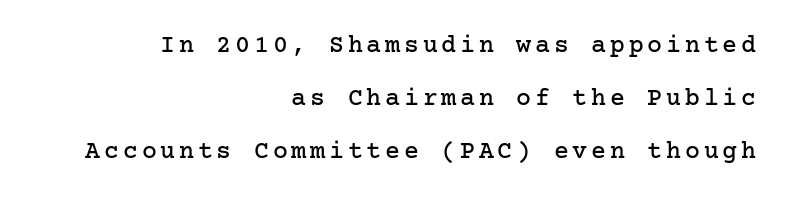
{"italic": "no", "underline": "no", "align": "right", "line_spacing": "loose", "line_spacing_ratio": 2.13, "glyph_px": 25}
